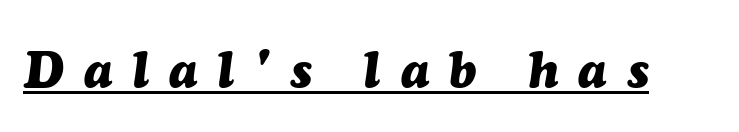
Summary of weight: heavy, a full bold. Looks like someone drew a line under every word here. The letters advance in unequal steps, a hallmark of proportional type. The letters are slanted; this is an italic face. The gaps between neighbouring characters are conspicuously large.
